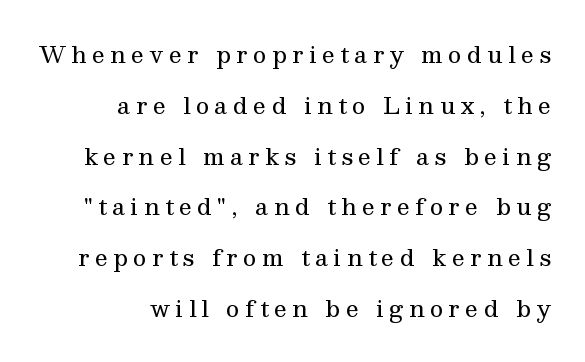
{"italic": "no", "bold": "no", "underline": "no", "align": "right", "line_spacing": "loose", "line_spacing_ratio": 2.21, "letter_spacing": "wide", "letter_spacing_em": 0.23, "glyph_px": 23}
